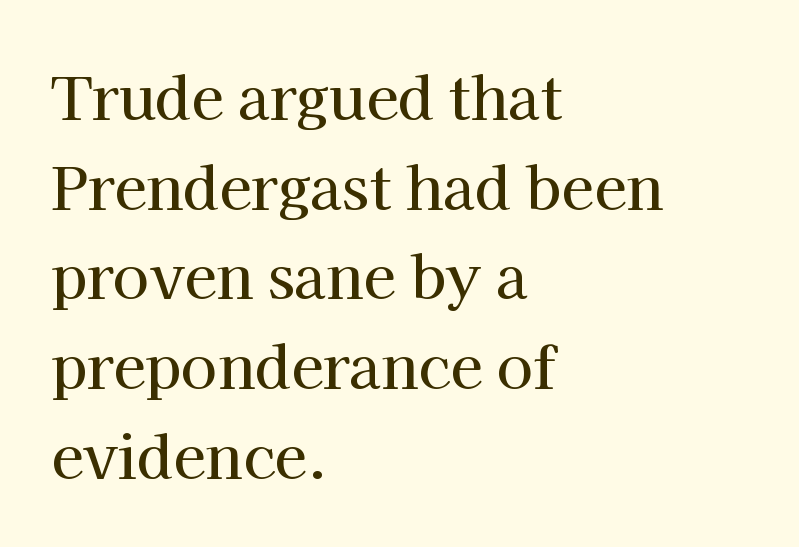
Q: Is the text italic (slanted)? A: No, it is upright.
Q: Is the typeface a serif or a sans-serif typeface? A: Serif.
Q: Is the text underlined? A: No.
Q: How is the paragraph aligned? A: Left-aligned.
Q: Is the spacing between letters normal or unusually wide? A: Normal.
Q: Is the spacing between lines tight, normal or loose? A: Normal.
Q: Width (condensed, normal, or wide)? A: Normal.
Q: Stroke contrast? A: High.
Q: x-height? A: Medium.
Q: Monospaced? A: No.
